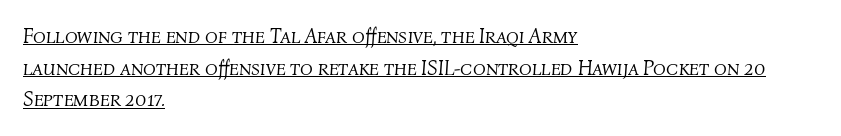
{"italic": "yes", "lean": "right", "slant_degrees": 4, "bold": "no", "underline": "yes", "align": "left", "line_spacing": "normal", "line_spacing_ratio": 1.51, "letter_spacing": "normal", "letter_spacing_em": 0.0, "glyph_px": 21}
